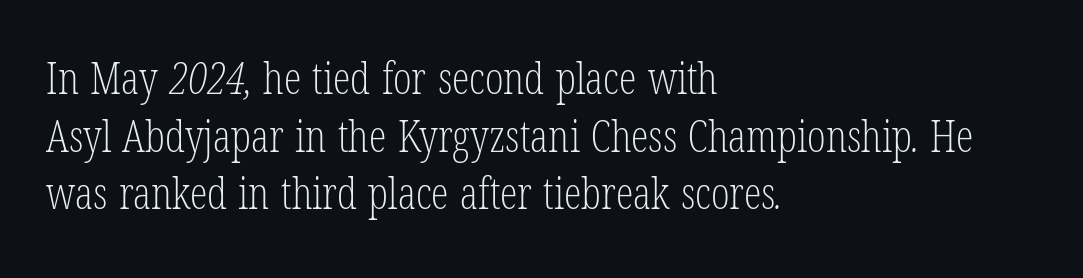
{"serif": "yes", "bold": "no", "weight": "light", "width": "condensed", "stroke_contrast": "low", "x_height": "medium", "monospaced": "no", "underline": "no", "align": "left", "line_spacing": "normal", "line_spacing_ratio": 1.31, "letter_spacing": "normal", "letter_spacing_em": 0.0, "glyph_px": 44}
